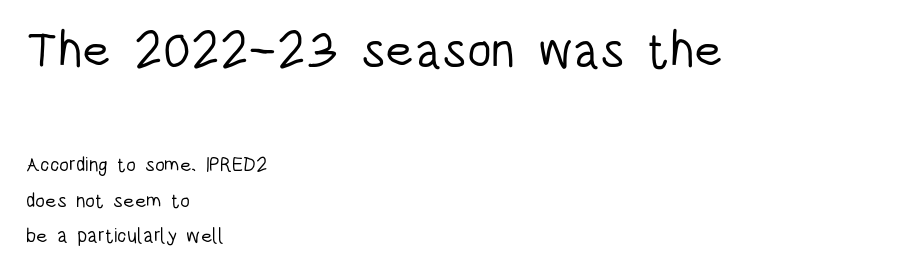
The image shows 50 px light, condensed sans-serif type, upright; set left-aligned, line spacing 1.78x, normal letter spacing, not underlined; the first (top) block is 2.5x larger; low stroke contrast and a large x-height.
